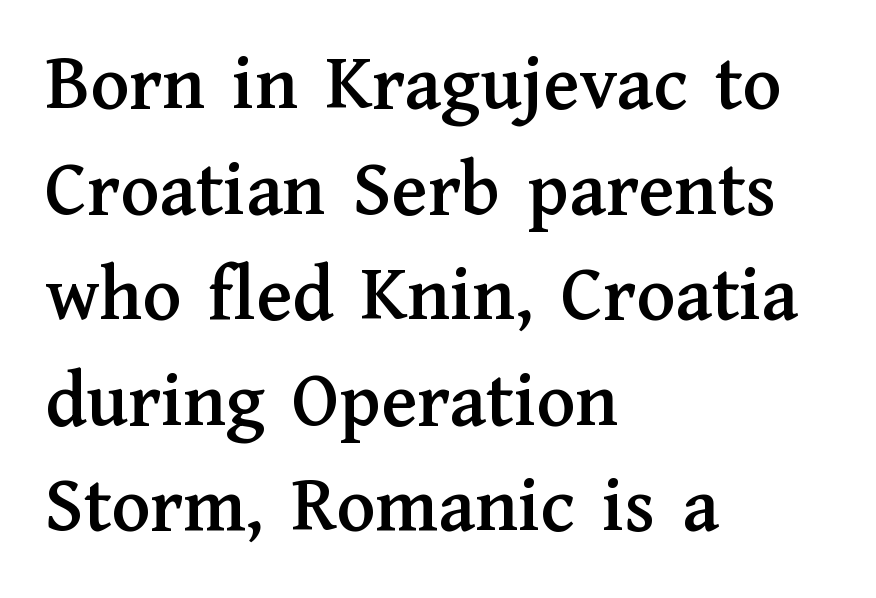
Q: Is the text italic (slanted)? A: No, it is upright.
Q: Is the typeface a serif or a sans-serif typeface? A: Serif.
Q: Is the text underlined? A: No.
Q: How is the paragraph aligned? A: Left-aligned.
Q: Is the spacing between letters normal or unusually wide? A: Normal.
Q: Is the spacing between lines tight, normal or loose? A: Normal.
Q: Width (condensed, normal, or wide)? A: Normal.
Q: Stroke contrast? A: Medium.
Q: x-height? A: Medium.
Q: Monospaced? A: No.
